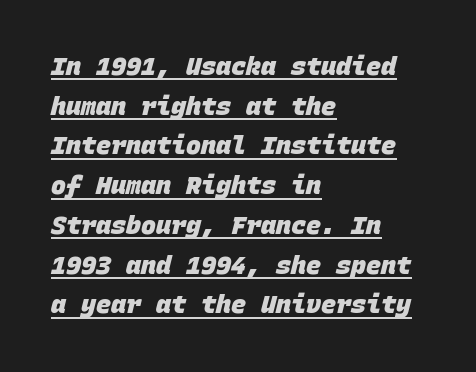
Q: Is the text bold? A: Yes.
Q: Is the text underlined? A: Yes.
Q: How is the paragraph aligned? A: Left-aligned.
Q: Is the spacing between letters normal or unusually wide? A: Normal.
Q: Is the spacing between lines tight, normal or loose? A: Normal.
